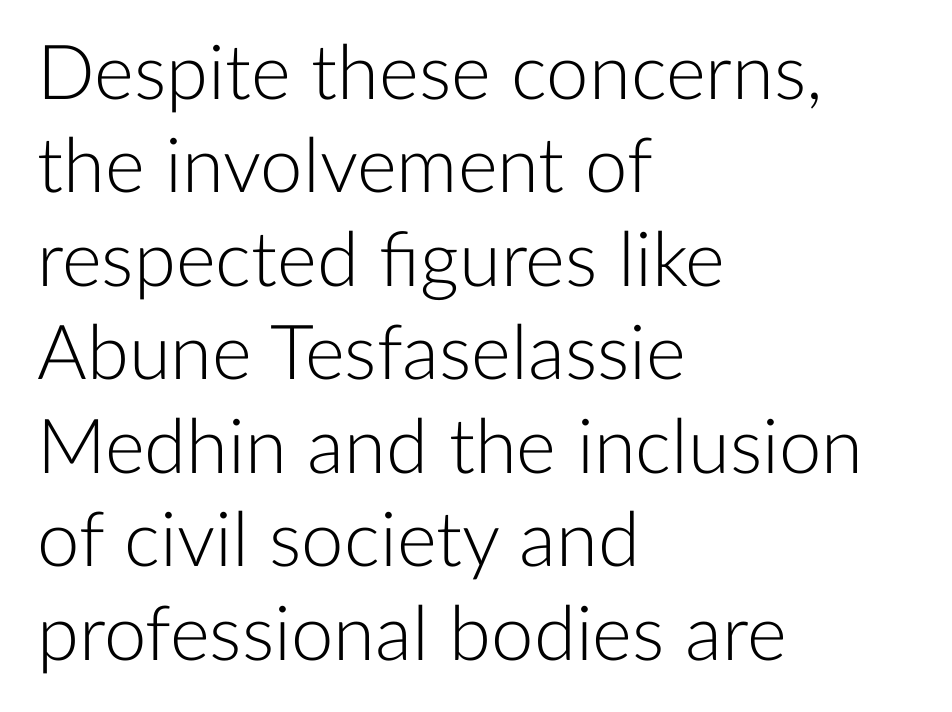
{"serif": "no", "italic": "no", "bold": "no", "weight": "light", "width": "normal", "stroke_contrast": "low", "x_height": "medium", "monospaced": "no", "underline": "no", "align": "left", "line_spacing_ratio": 1.23, "letter_spacing": "normal", "letter_spacing_em": 0.0, "glyph_px": 76}
